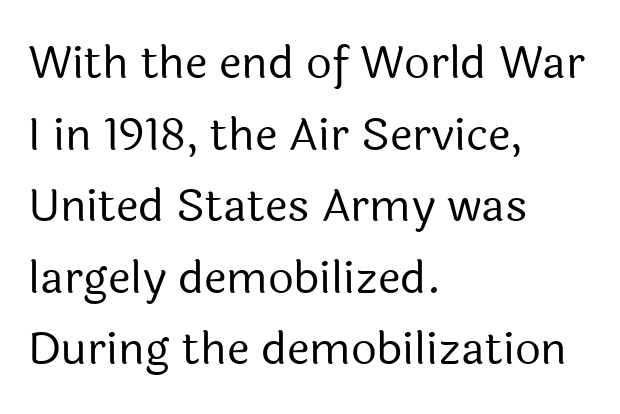
{"serif": "no", "italic": "no", "bold": "no", "weight": "regular", "width": "normal", "x_height": "medium", "monospaced": "no", "underline": "no", "align": "left", "line_spacing": "normal", "line_spacing_ratio": 1.59, "letter_spacing": "normal", "letter_spacing_em": 0.0, "glyph_px": 45}
